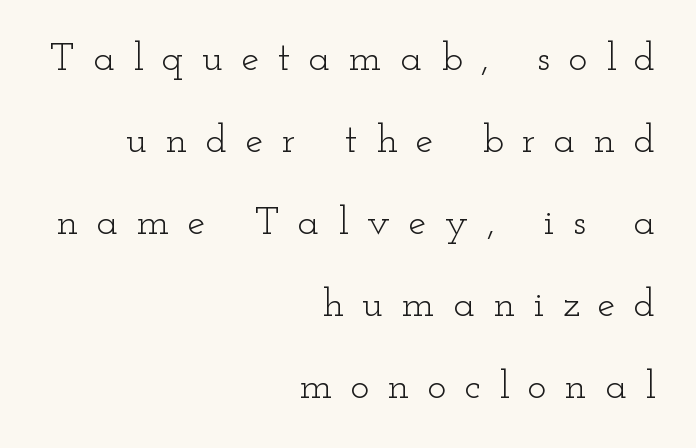
Leading is clearly above the norm, producing a sparse column. The letters are spread apart with noticeably loose tracking. Every stem runs plumb, perpendicular to the baseline. Look at the bottom of the vertical strokes: they flare into serifs here. The strokes carry an ordinary text weight at most.
